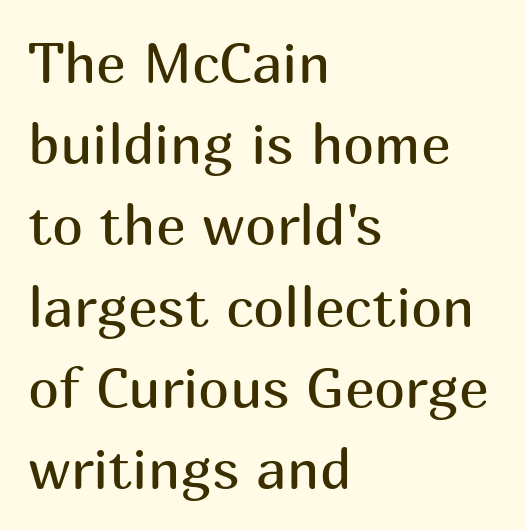
Q: Is the text bold? A: No.
Q: Is the text italic (slanted)? A: No, it is upright.
Q: Is the typeface a serif or a sans-serif typeface? A: Sans-serif.
Q: Is the text underlined? A: No.
Q: How is the paragraph aligned? A: Left-aligned.
Q: Is the spacing between letters normal or unusually wide? A: Normal.
Q: Is the spacing between lines tight, normal or loose? A: Normal.
Q: Width (condensed, normal, or wide)? A: Normal.
Q: Stroke contrast? A: Medium.
Q: x-height? A: Medium.
Q: Monospaced? A: No.
